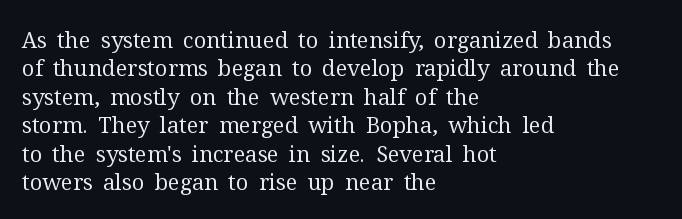
The image shows 22 px text type, upright; set left-aligned, normal line spacing (1.29x), normal letter spacing, not underlined.
